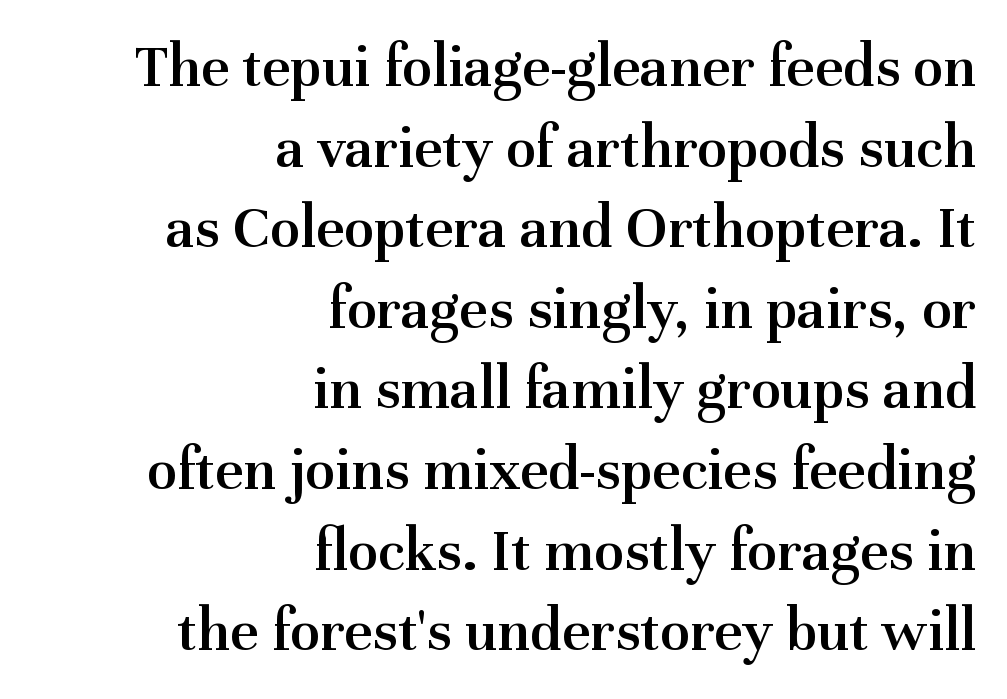
Q: Is the text bold? A: Semi-bold.
Q: Is the text italic (slanted)? A: No, it is upright.
Q: Is the typeface a serif or a sans-serif typeface? A: Serif.
Q: Is the text underlined? A: No.
Q: How is the paragraph aligned? A: Right-aligned.
Q: Is the spacing between letters normal or unusually wide? A: Normal.
Q: Is the spacing between lines tight, normal or loose? A: Normal.
Q: Width (condensed, normal, or wide)? A: Normal.
Q: Stroke contrast? A: Medium.
Q: x-height? A: Medium.
Q: Monospaced? A: No.
